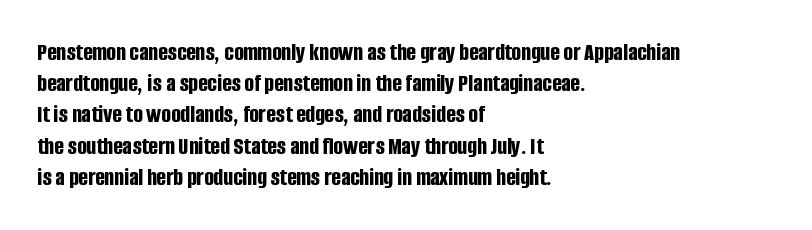
Q: Is the text bold? A: Yes.
Q: Is the text italic (slanted)? A: No, it is upright.
Q: Is the text underlined? A: No.
Q: How is the paragraph aligned? A: Left-aligned.
Q: Is the spacing between letters normal or unusually wide? A: Normal.
Q: Is the spacing between lines tight, normal or loose? A: Normal.
